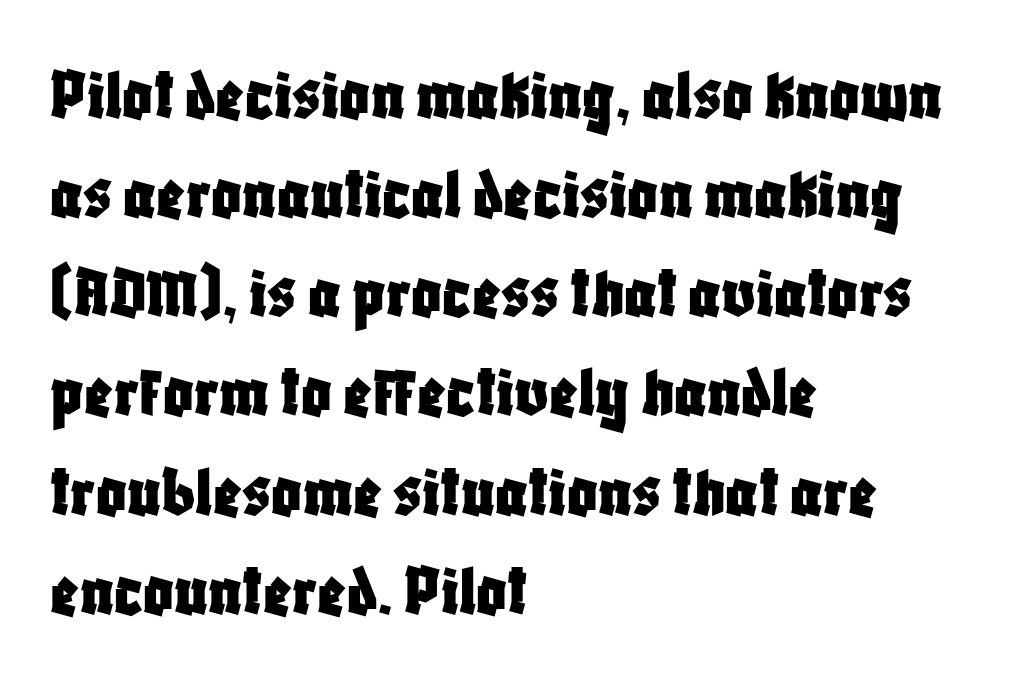
Q: Is the text italic (slanted)? A: No, it is upright.
Q: Is the typeface a serif or a sans-serif typeface? A: Sans-serif.
Q: Is the text underlined? A: No.
Q: How is the paragraph aligned? A: Left-aligned.
Q: Is the spacing between letters normal or unusually wide? A: Normal.
Q: Is the spacing between lines tight, normal or loose? A: Normal.
Q: Width (condensed, normal, or wide)? A: Condensed.
Q: Stroke contrast? A: Low.
Q: x-height? A: Large.
Q: Monospaced? A: No.
